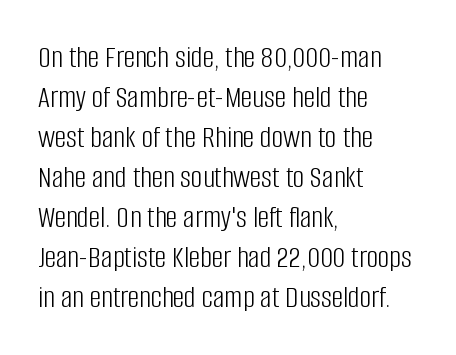
The cut favours lightness, reaching ordinary text weight at its darkest. Alignment: flush left. Note the varied advance widths — an 'i' is clearly narrower than an 'm'. Only glyphs here, with clear space below each row.
